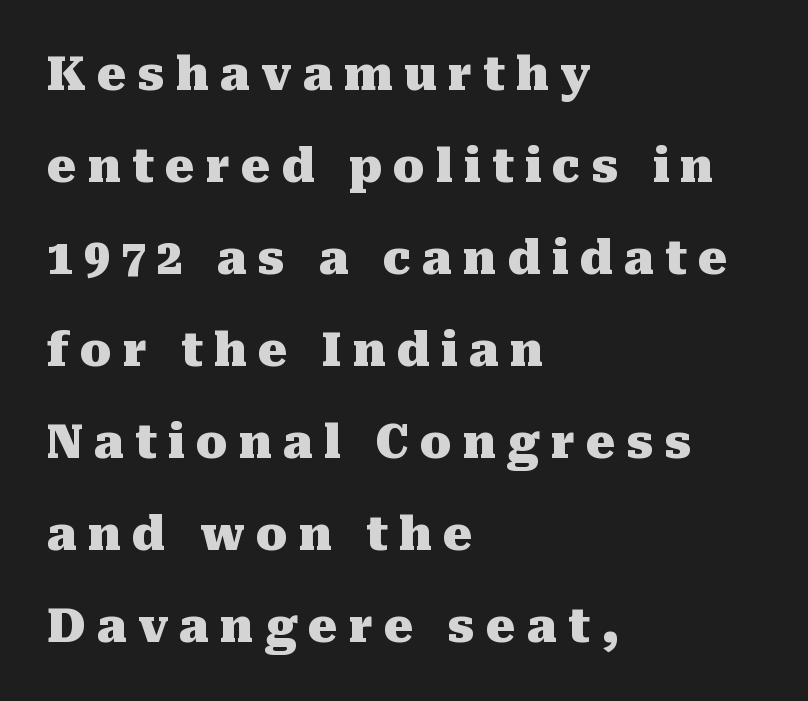
Q: Is the text bold? A: Yes.
Q: Is the text italic (slanted)? A: No, it is upright.
Q: Is the typeface a serif or a sans-serif typeface? A: Serif.
Q: Is the text underlined? A: No.
Q: How is the paragraph aligned? A: Left-aligned.
Q: Is the spacing between letters normal or unusually wide? A: Unusually wide.
Q: Is the spacing between lines tight, normal or loose? A: Loose.
Q: Width (condensed, normal, or wide)? A: Normal.
Q: Stroke contrast? A: Medium.
Q: x-height? A: Medium.
Q: Monospaced? A: No.
